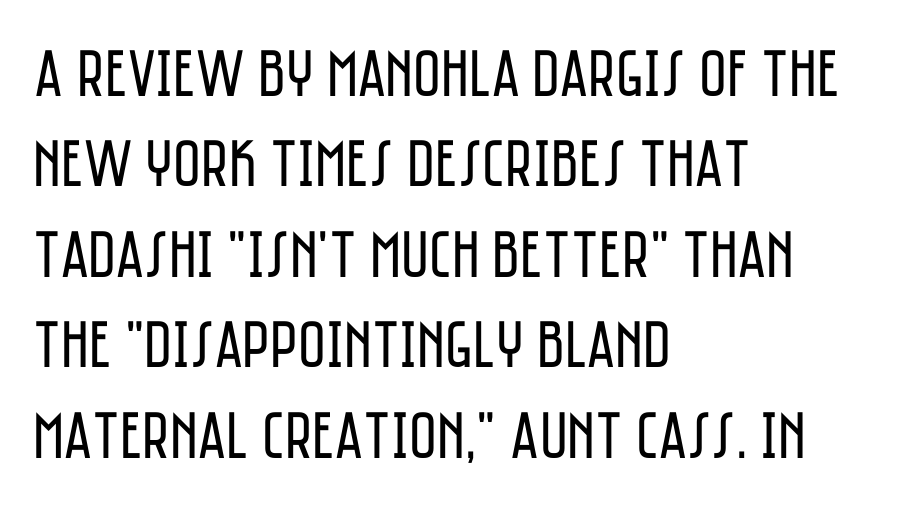
Q: Is the text bold? A: No.
Q: Is the text italic (slanted)? A: No, it is upright.
Q: Is the typeface a serif or a sans-serif typeface? A: Sans-serif.
Q: Is the text underlined? A: No.
Q: How is the paragraph aligned? A: Left-aligned.
Q: Is the spacing between letters normal or unusually wide? A: Normal.
Q: Is the spacing between lines tight, normal or loose? A: Normal.
Q: Width (condensed, normal, or wide)? A: Condensed.
Q: Stroke contrast? A: Low.
Q: x-height? A: Large.
Q: Monospaced? A: No.
